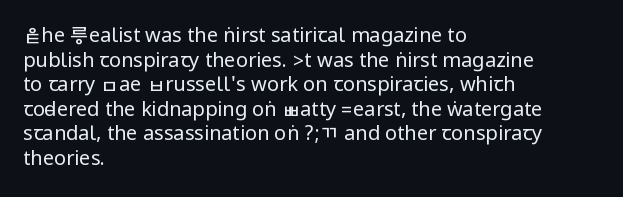
Q: Is the text bold? A: No.
Q: Is the text italic (slanted)? A: No, it is upright.
Q: Is the text underlined? A: No.
Q: How is the paragraph aligned? A: Left-aligned.
Q: Is the spacing between letters normal or unusually wide? A: Normal.
